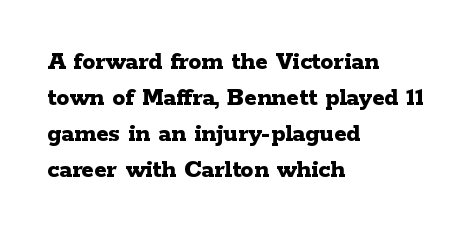
Weight: bold. Inter-character spacing is left at the font's built-in metrics. Check the space under the baseline: it is left empty. These lines sit exactly where default settings would place them. Compared with a centered layout, this one pins lines to the left instead.
